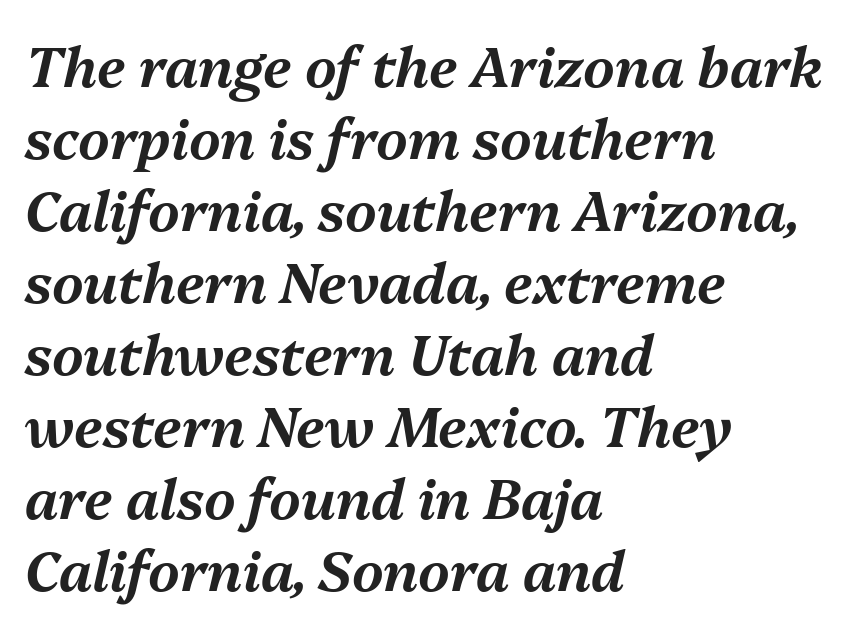
Words float on clear page, feet unadorned. A typesetter would call this proportional, since set widths differ per character. Short note: letters normally spaced. Style check: oblique. The rows are spaced the way most documents space them.
